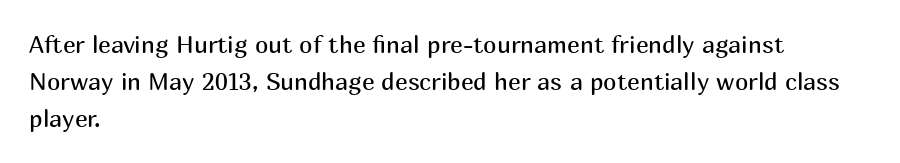
Q: Is the text bold? A: No.
Q: Is the text italic (slanted)? A: No, it is upright.
Q: Is the text underlined? A: No.
Q: How is the paragraph aligned? A: Left-aligned.
Q: Is the spacing between letters normal or unusually wide? A: Normal.
Q: Is the spacing between lines tight, normal or loose? A: Normal.
